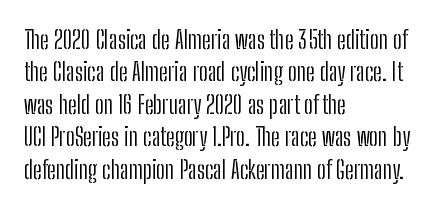
Q: Is the text bold? A: No.
Q: Is the text italic (slanted)? A: No, it is upright.
Q: Is the text underlined? A: No.
Q: How is the paragraph aligned? A: Left-aligned.
Q: Is the spacing between letters normal or unusually wide? A: Normal.
Q: Is the spacing between lines tight, normal or loose? A: Normal.
